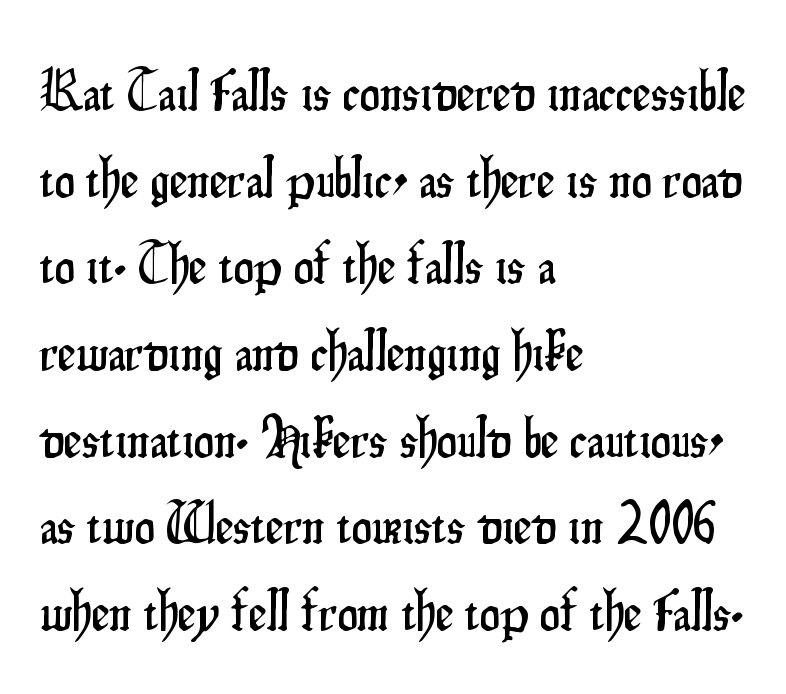
There is no visible air inserted between adjacent glyphs. Regular leading. You could not count columns in this text — the font is proportionally spaced. To sum up the face: it is a sans, with no serifs. A classic flush-left, rag-right setting is used for this passage. Style check: upright.
